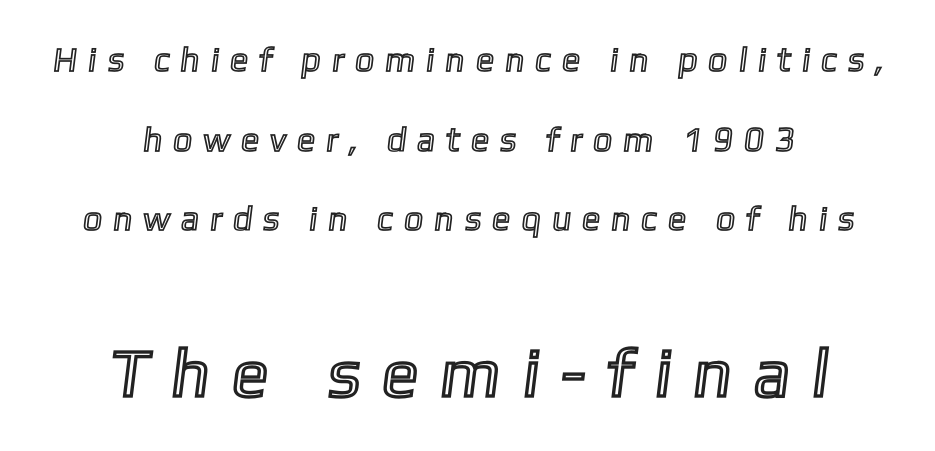
The image shows 68 px text type; set centered, loose line spacing (2.34x), unusually wide letter spacing (+0.32 em), not underlined; the second (bottom) block is 2.0x larger; a medium x-height.
